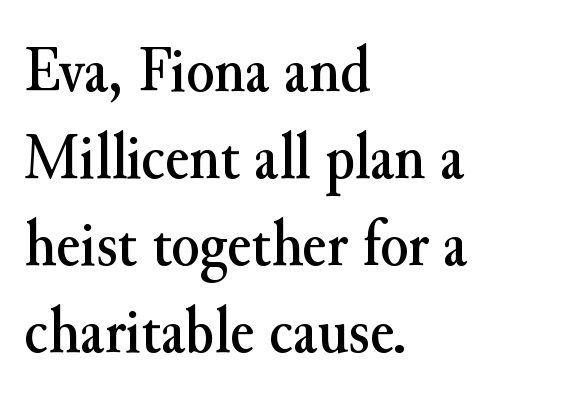
The image shows 65 px serif type, upright; set left-aligned, normal line spacing (1.34x), normal letter spacing, not underlined; medium stroke contrast and a small x-height.
